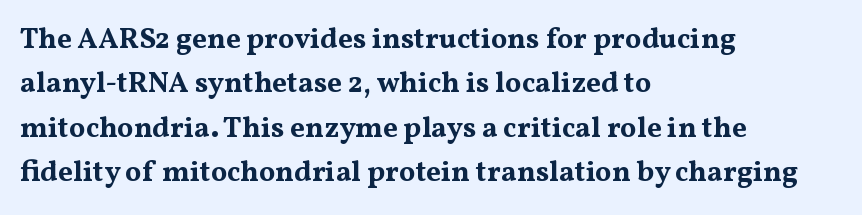
The image shows 29 px bold, wide serif type, upright; set left-aligned, normal line spacing (1.53x), normal letter spacing, not underlined; medium stroke contrast and a medium x-height.
